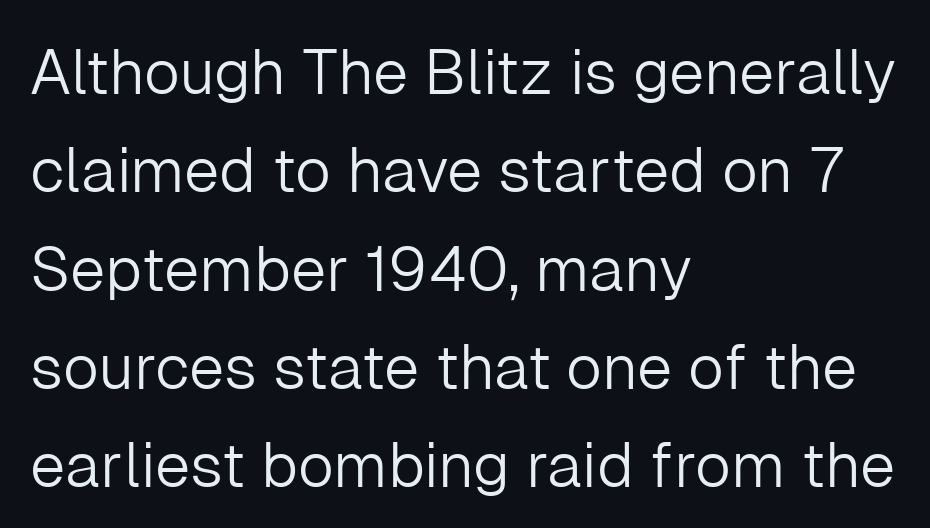
{"serif": "no", "italic": "no", "bold": "no", "weight": "light", "width": "normal", "stroke_contrast": "low", "x_height": "medium", "monospaced": "no", "underline": "no", "align": "left", "line_spacing": "normal", "line_spacing_ratio": 1.56, "letter_spacing": "normal", "letter_spacing_em": 0.0, "glyph_px": 63}
